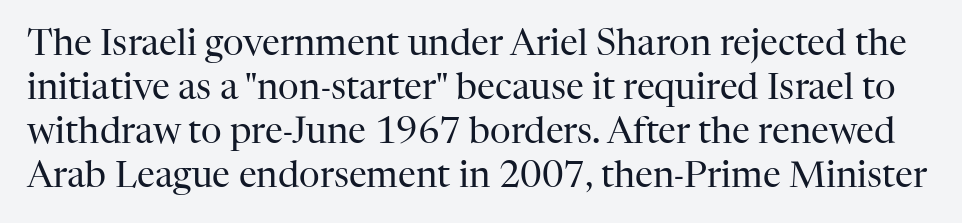
{"serif": "yes", "italic": "no", "bold": "no", "weight": "regular", "width": "normal", "stroke_contrast": "high", "x_height": "medium", "monospaced": "no", "underline": "no", "line_spacing_ratio": 1.22, "letter_spacing": "normal", "letter_spacing_em": 0.0, "glyph_px": 36}
